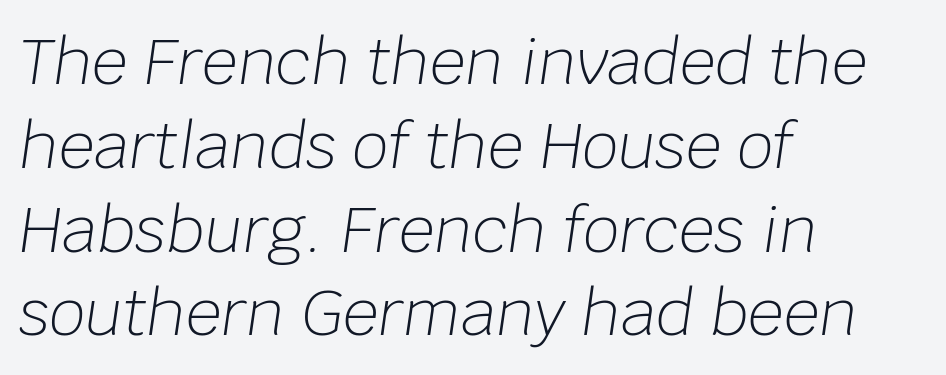
The image shows 63 px light type, italic (leaning right); set left-aligned, normal line spacing (1.33x), normal letter spacing, not underlined; low stroke contrast and a large x-height.
